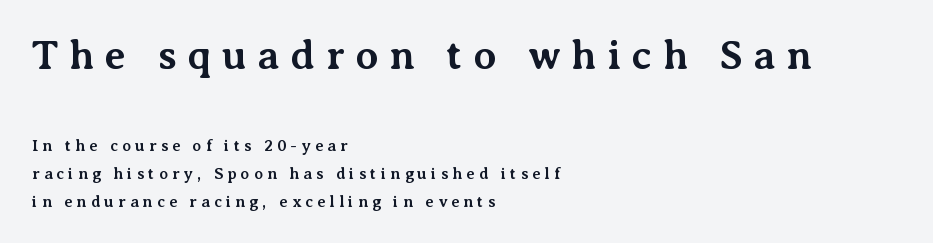
Spacing verdict: proportional, widths tailored to each character. Of the two passages, the one on top uses the larger point size. Spacing between characters has been opened up far beyond the box default. Are there feet on the stems? There are — it's a serif.
